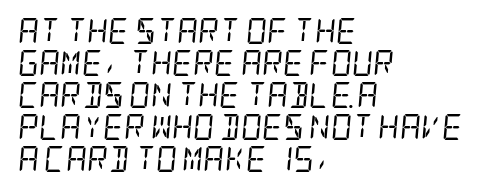
{"italic": "yes", "lean": "right", "slant_degrees": 5, "bold": "no", "underline": "no", "align": "left", "line_spacing_ratio": 1.23, "letter_spacing": "normal", "letter_spacing_em": 0.0, "glyph_px": 26}
